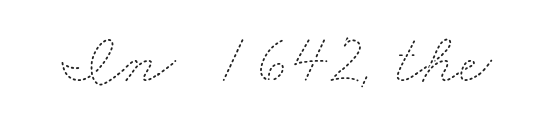
These lines are rendered in a variable-pitch font. Descender tails drop into unmarked territory. Look at the tracking — it's just the regular setting, nothing added. Vertical stems look standard width or narrower in stroke.
